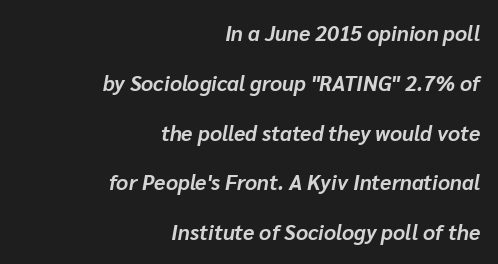
Widely set lines give the paragraph a tall, airy silhouette. Does the weight exceed regular? Yes, all the way to bold. Words appear dense and cohesive because spacing is normal. The specimen omits any rule beneath the text block's lines.
